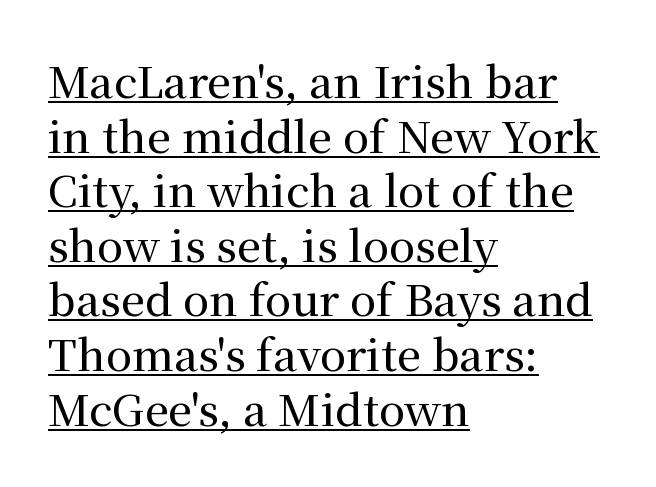
Q: Is the text italic (slanted)? A: No, it is upright.
Q: Is the typeface a serif or a sans-serif typeface? A: Serif.
Q: Is the text underlined? A: Yes.
Q: How is the paragraph aligned? A: Left-aligned.
Q: Is the spacing between letters normal or unusually wide? A: Normal.
Q: Is the spacing between lines tight, normal or loose? A: Normal.
Q: Width (condensed, normal, or wide)? A: Normal.
Q: Stroke contrast? A: Medium.
Q: x-height? A: Medium.
Q: Monospaced? A: No.
